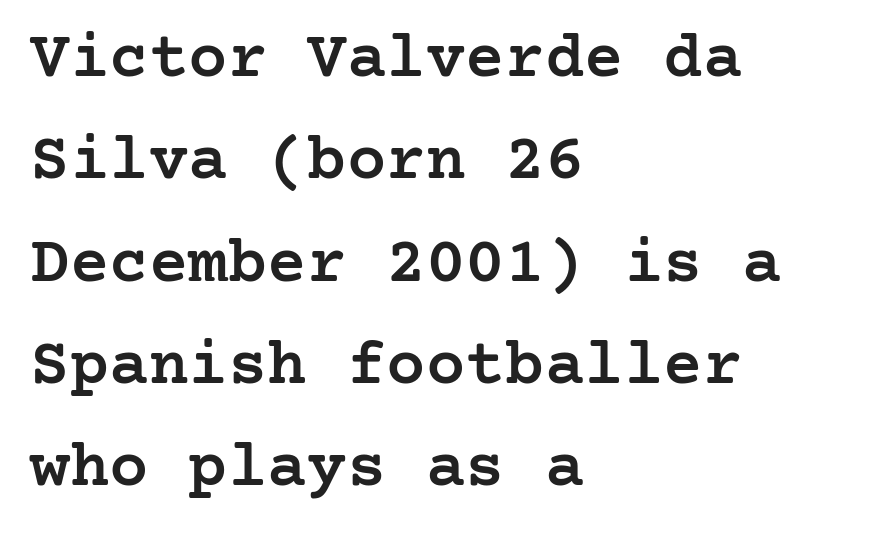
The image shows 66 px semibold serif type, upright; set left-aligned, normal line spacing (1.55x), normal letter spacing, not underlined; low stroke contrast and a medium x-height.
